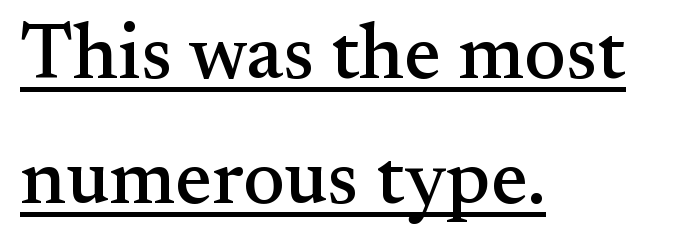
{"serif": "yes", "italic": "no", "width": "normal", "stroke_contrast": "medium", "x_height": "small", "monospaced": "no", "underline": "yes", "align": "left", "line_spacing": "normal", "line_spacing_ratio": 1.6, "letter_spacing": "normal", "letter_spacing_em": 0.0, "glyph_px": 78}
